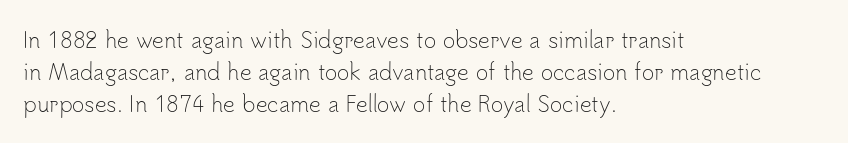
Q: Is the text bold? A: No.
Q: Is the text italic (slanted)? A: No, it is upright.
Q: Is the text underlined? A: No.
Q: How is the paragraph aligned? A: Left-aligned.
Q: Is the spacing between letters normal or unusually wide? A: Normal.
Q: Is the spacing between lines tight, normal or loose? A: Normal.
